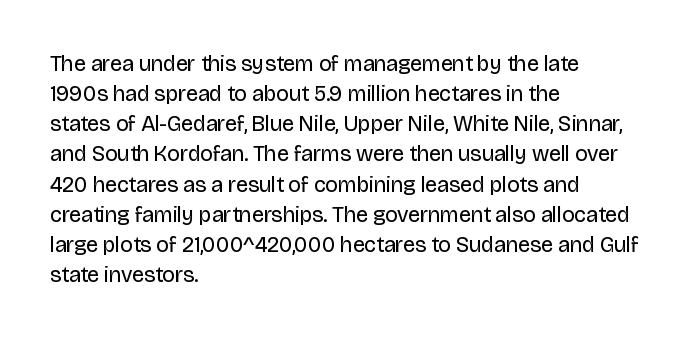
The letterforms sit shoulder to shoulder at normal distance. The space directly below the letters is spotless. Counters stay open thanks to moderate or lighter strokes. The vertical gap from one line to the next is medium. Ascenders rise straight up at ninety degrees. The ragged edge is on the right, which tells us the setting is flush left.
